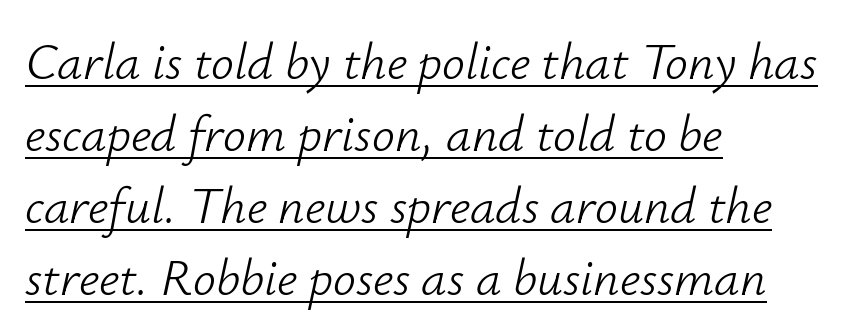
The image shows 51 px light type, italic (leaning right); set left-aligned, normal line spacing (1.41x), normal letter spacing, underlined; low stroke contrast and a small x-height.
